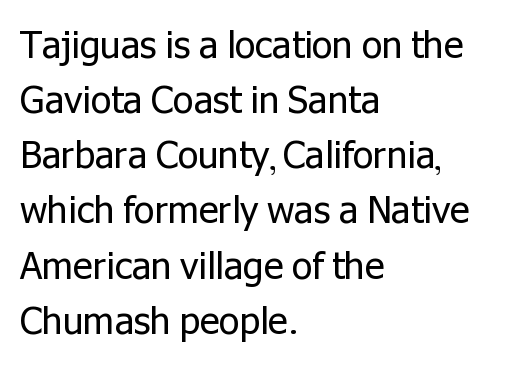
The image shows 37 px regular-weight sans-serif type, upright; set left-aligned, normal line spacing (1.49x), normal letter spacing, not underlined; low stroke contrast and a medium x-height.
